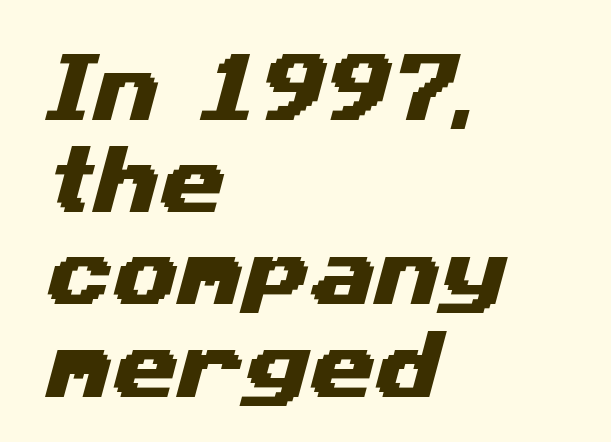
{"serif": "no", "width": "wide", "stroke_contrast": "medium", "x_height": "medium", "monospaced": "no", "underline": "no", "align": "left", "line_spacing_ratio": 1.23, "letter_spacing": "normal", "letter_spacing_em": 0.0, "glyph_px": 75}
